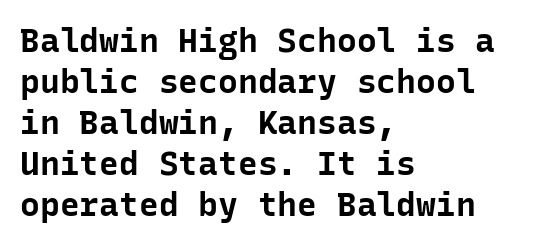
Short note: letters normally spaced. One-word summary of the alignment: left. Typographically, this falls in the sans-serif category. Caption: bold face, heavy strokes.
